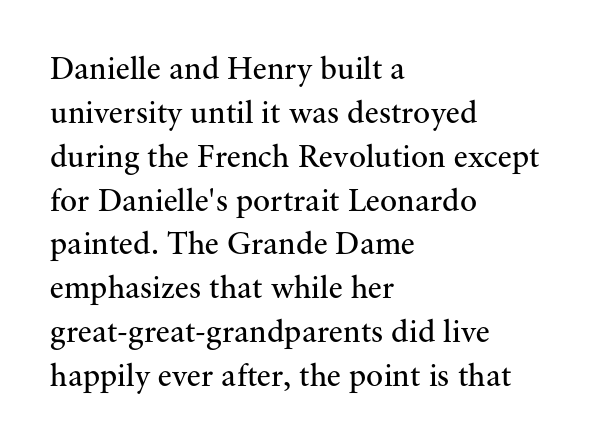
Think standard paragraph weight, or any step lighter than that. Honestly, there is no underline to notice here at all. Observe the serifs anchoring each vertical stroke in this sample. All the whitespace from short lines collects on the right. Spacing verdict: proportional, widths tailored to each character.
